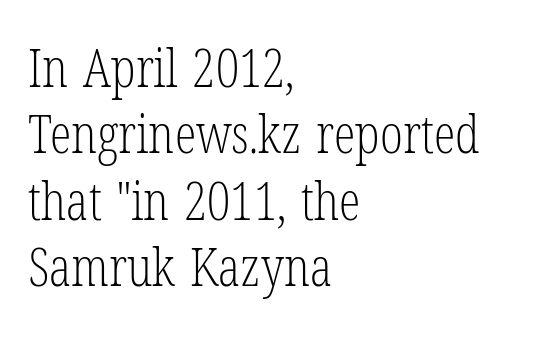
The image shows 54 px light, condensed serif type, upright; set left-aligned, line spacing 1.23x, normal letter spacing, not underlined; low stroke contrast and a medium x-height.
